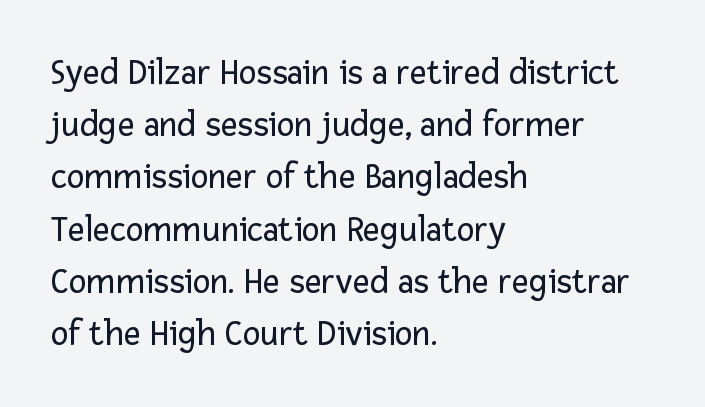
The image shows 37 px regular-weight sans-serif type, upright; set left-aligned, normal line spacing (1.41x), normal letter spacing, not underlined; low stroke contrast and a medium x-height.
